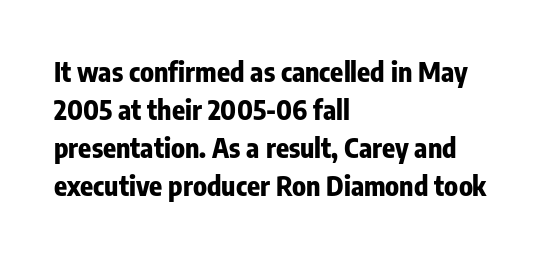
The image shows 27 px bold type, upright; set left-aligned, normal line spacing (1.41x), normal letter spacing, not underlined.
